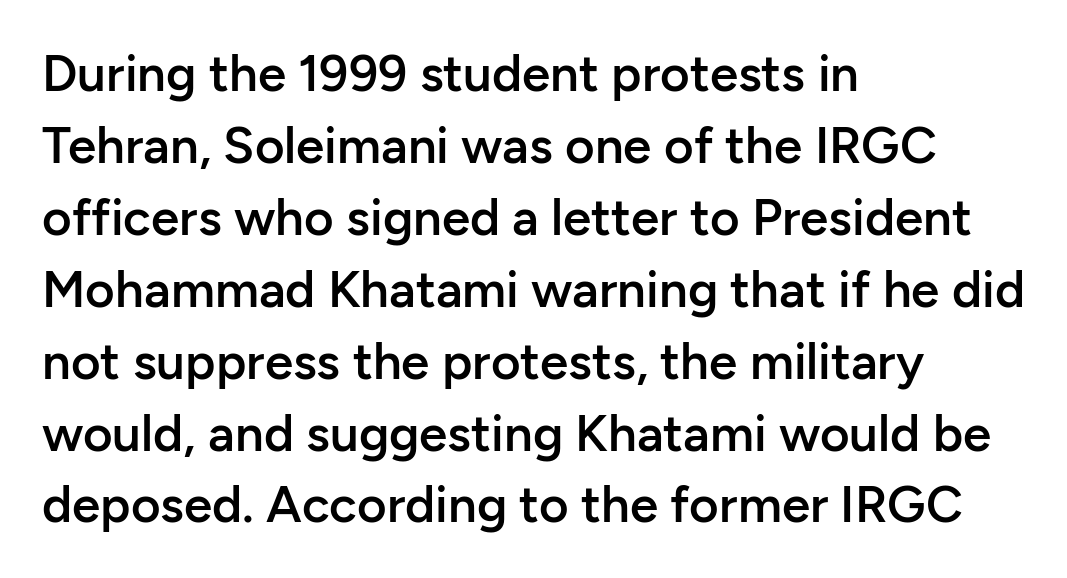
{"serif": "no", "italic": "no", "bold": "semi", "weight": "semibold", "width": "normal", "stroke_contrast": "low", "x_height": "medium", "monospaced": "no", "underline": "no", "align": "left", "line_spacing": "normal", "line_spacing_ratio": 1.41, "letter_spacing": "normal", "letter_spacing_em": 0.0, "glyph_px": 51}
